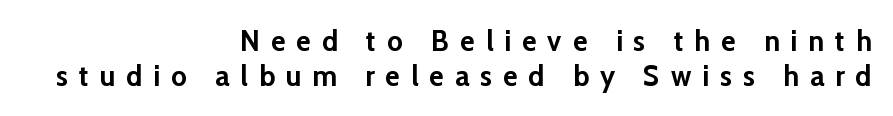
The image shows 30 px semibold sans-serif type, upright; set right-aligned, line spacing 1.16x, unusually wide letter spacing (+0.37 em), not underlined; low stroke contrast and a medium x-height.
